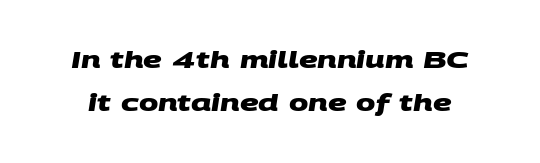
Q: Is the text bold? A: Yes.
Q: Is the text underlined? A: No.
Q: Is the spacing between letters normal or unusually wide? A: Normal.
